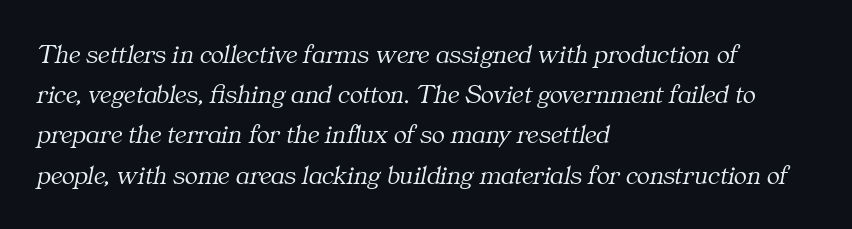
Q: Is the text bold? A: No.
Q: Is the text italic (slanted)? A: Yes, it leans right by about 11 degrees.
Q: Is the text underlined? A: No.
Q: How is the paragraph aligned? A: Left-aligned.
Q: Is the spacing between letters normal or unusually wide? A: Normal.
Q: Is the spacing between lines tight, normal or loose? A: Normal.
